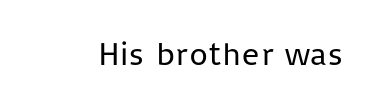
The image shows 33 px regular-weight sans-serif type, upright; set normal letter spacing, not underlined; low stroke contrast and a medium x-height.
